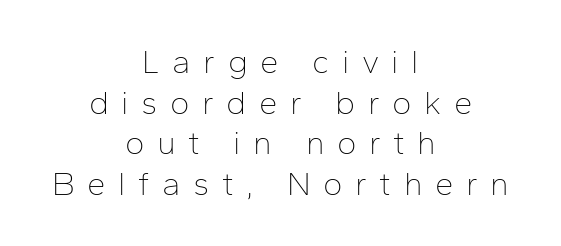
Q: Is the text bold? A: No.
Q: Is the text italic (slanted)? A: No, it is upright.
Q: Is the typeface a serif or a sans-serif typeface? A: Sans-serif.
Q: Is the text underlined? A: No.
Q: How is the paragraph aligned? A: Centered.
Q: Is the spacing between letters normal or unusually wide? A: Unusually wide.
Q: Width (condensed, normal, or wide)? A: Normal.
Q: Stroke contrast? A: Low.
Q: x-height? A: Medium.
Q: Monospaced? A: No.
